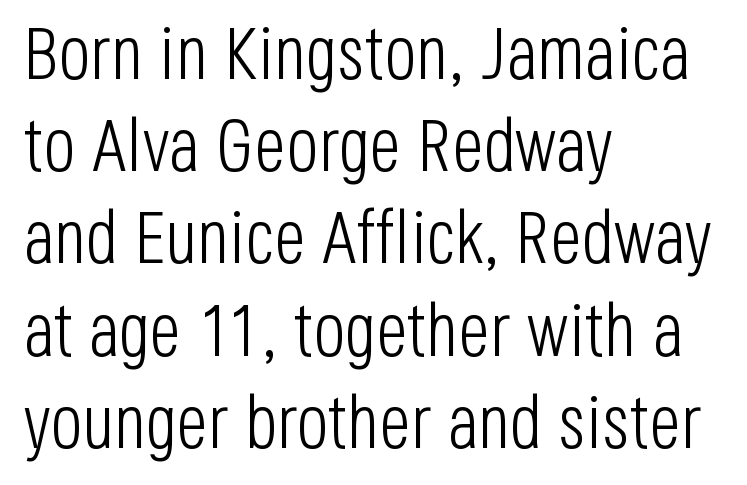
{"serif": "no", "italic": "no", "bold": "no", "weight": "light", "width": "condensed", "stroke_contrast": "low", "x_height": "large", "monospaced": "no", "underline": "no", "align": "left", "line_spacing_ratio": 1.23, "letter_spacing": "normal", "letter_spacing_em": 0.0, "glyph_px": 75}
